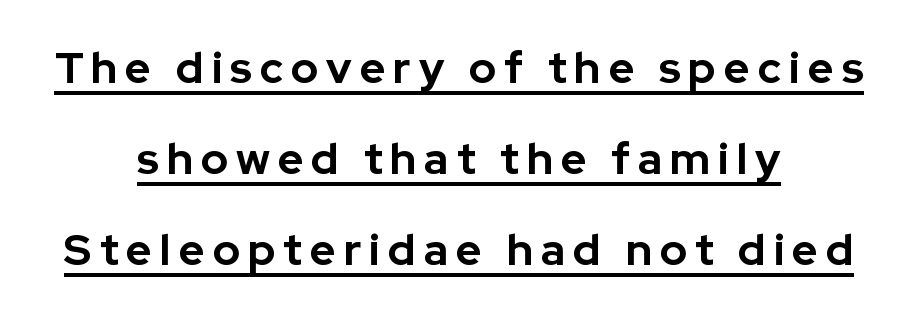
In terms of leading, this rendering errs on the spacious side. Every character sits straight up, as roman type does. Each letter's strokes conclude bluntly, with no projecting serifs. Spacing verdict: proportional, widths tailored to each character.
